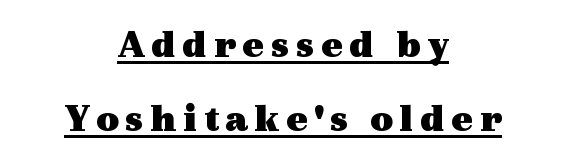
The rendered words wear a rule along their underside. Ordinary non-slanted type is in use. In terms of weight, the rendering is a true, heavy bold. This sample is center-justified, so both line endings float freely. The text was rendered using a seriffed face with decorative stroke endings. These lines are rendered in a variable-pitch font.
